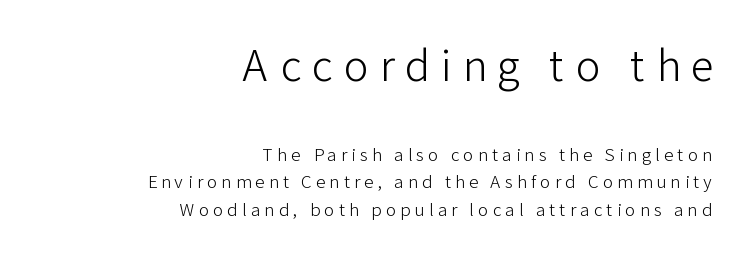
Has an underline been added? It has not. Unbolded letterforms with no extra heft. The designer gave the opening block more size than the closing block. A typesetter would call this leading conventional body-copy spacing. Rendered with straight, roman letterforms.
